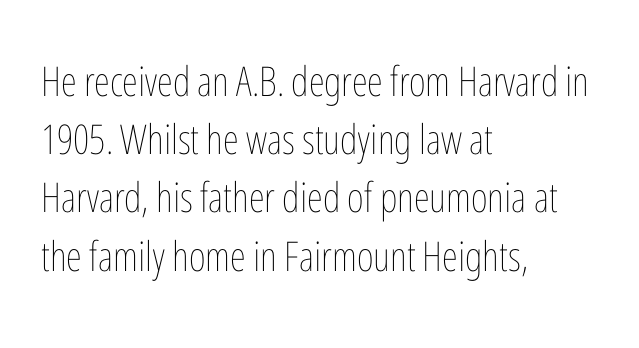
The image shows 41 px thin, condensed type, upright; set left-aligned, normal line spacing (1.42x), normal letter spacing, not underlined; low stroke contrast and a medium x-height.
